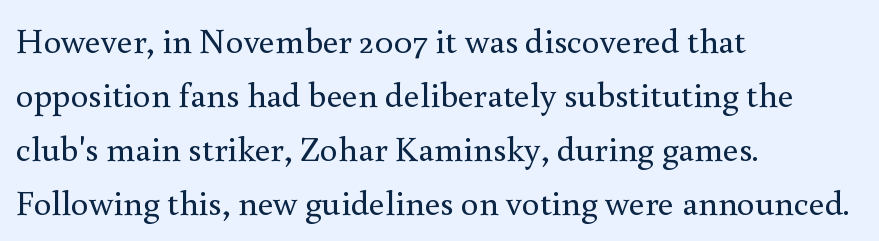
The image shows 35 px regular-weight serif type, upright; set left-aligned, normal line spacing (1.54x), normal letter spacing, not underlined; a small x-height.
